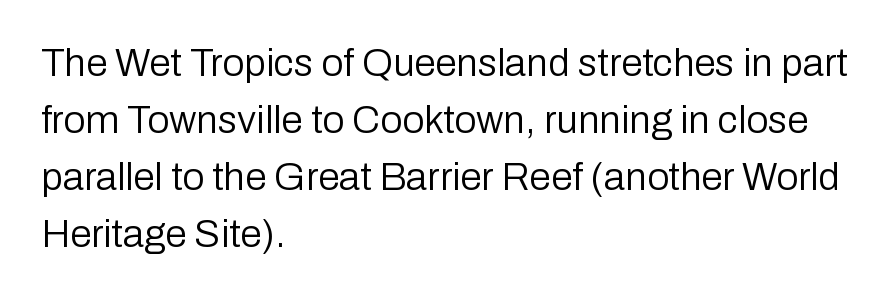
The image shows 39 px regular-weight sans-serif type, upright; set left-aligned, normal line spacing (1.46x), normal letter spacing, not underlined; low stroke contrast and a medium x-height.
